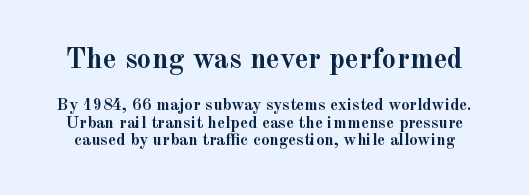
Quick note: underline off. The composition opens big and finishes small. Default kerning and tracking; the words read as compact shapes. Reading down the column, the eye jumps only a short way to each next line. The face used here has the dense, thick strokes of a bold.
